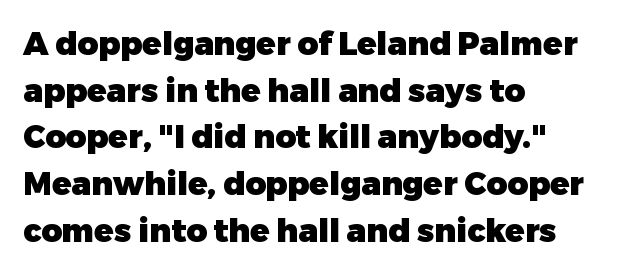
The image shows 32 px heavy sans-serif type, upright; set left-aligned, normal line spacing (1.46x), normal letter spacing, not underlined; low stroke contrast and a medium x-height.
